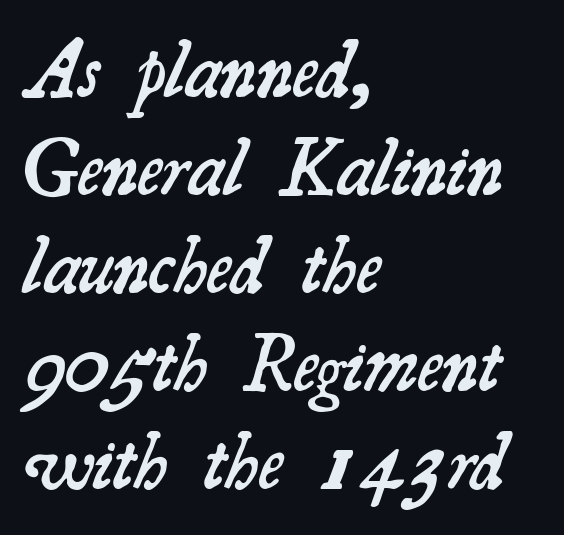
{"serif": "yes", "bold": "semi", "weight": "semibold", "width": "normal", "stroke_contrast": "medium", "x_height": "small", "monospaced": "no", "underline": "no", "align": "left", "line_spacing_ratio": 1.24, "letter_spacing": "normal", "letter_spacing_em": 0.0, "glyph_px": 79}
